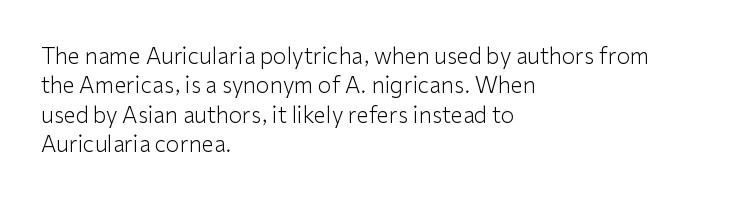
Q: Is the text bold? A: No.
Q: Is the text italic (slanted)? A: No, it is upright.
Q: Is the text underlined? A: No.
Q: How is the paragraph aligned? A: Left-aligned.
Q: Is the spacing between letters normal or unusually wide? A: Normal.
Q: Is the spacing between lines tight, normal or loose? A: Normal.
